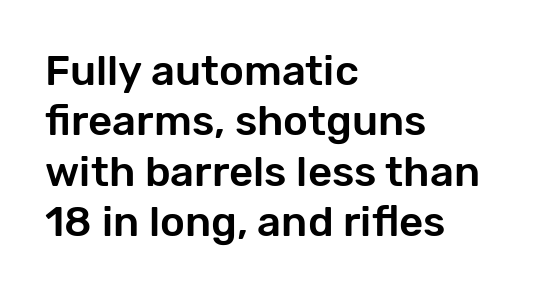
{"serif": "no", "italic": "no", "width": "normal", "stroke_contrast": "low", "x_height": "medium", "monospaced": "no", "underline": "no", "align": "left", "line_spacing_ratio": 1.2, "letter_spacing": "normal", "letter_spacing_em": 0.0, "glyph_px": 42}
